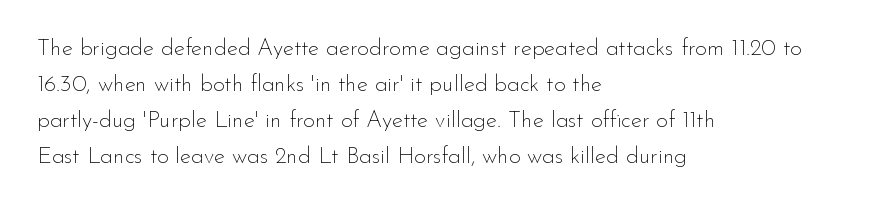
{"italic": "no", "bold": "no", "underline": "no", "align": "left", "line_spacing": "normal", "line_spacing_ratio": 1.57, "letter_spacing": "normal", "letter_spacing_em": 0.0, "glyph_px": 23}
